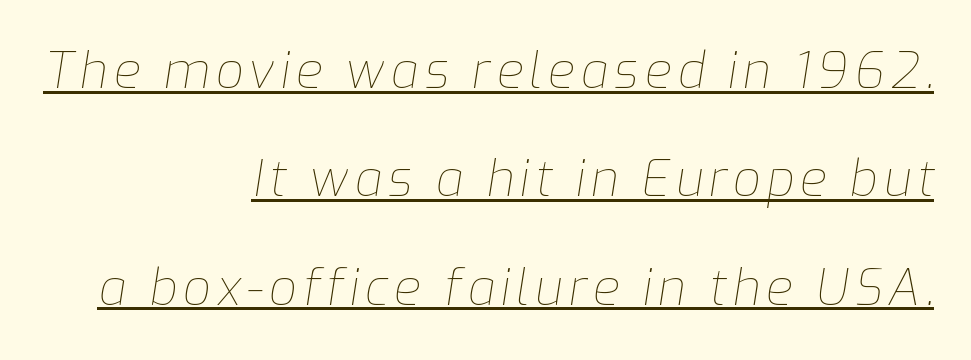
The face used here is proportionally spaced, like ordinary book or web type. No heavy texture on the line: the type isn't bold. Quick note: underline on. Line spacing here is loose.
